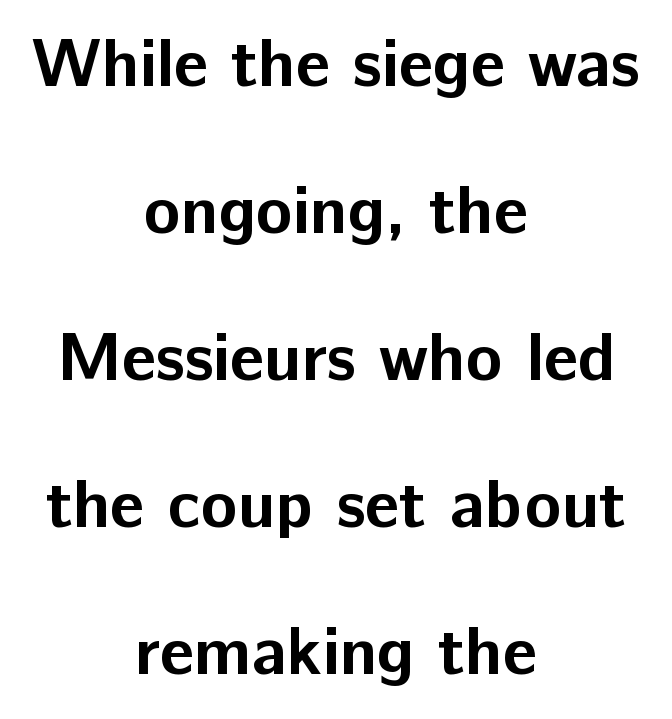
Q: Is the text bold? A: Yes.
Q: Is the text italic (slanted)? A: No, it is upright.
Q: Is the typeface a serif or a sans-serif typeface? A: Sans-serif.
Q: Is the text underlined? A: No.
Q: How is the paragraph aligned? A: Centered.
Q: Is the spacing between letters normal or unusually wide? A: Normal.
Q: Is the spacing between lines tight, normal or loose? A: Loose.
Q: Width (condensed, normal, or wide)? A: Normal.
Q: Stroke contrast? A: Low.
Q: x-height? A: Medium.
Q: Monospaced? A: No.
